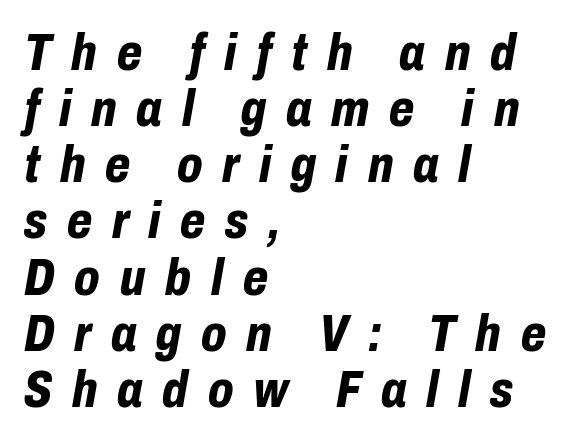
The image shows 52 px bold, condensed type, italic (leaning right); set left-aligned, tight line spacing (1.08x), unusually wide letter spacing (+0.38 em), not underlined; low stroke contrast and a medium x-height.
